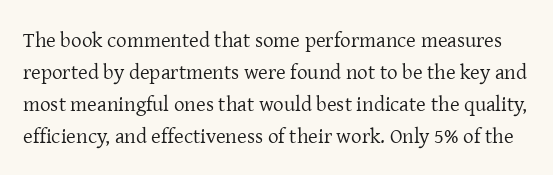
Does the leading feel generous? No, just average. Only glyphs here, with clear space below each row. No extra ink here — the face is not bold. Vertical strokes here are truly vertical. The line texture is even and compact thanks to regular tracking.
